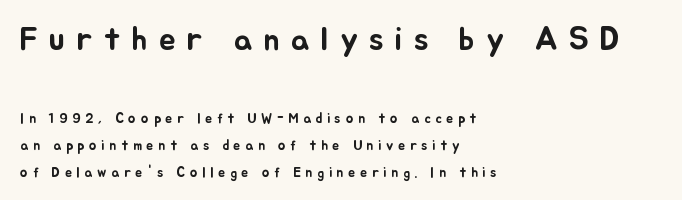
{"italic": "no", "width": "normal", "stroke_contrast": "low", "x_height": "small", "monospaced": "no", "underline": "no", "align": "left", "line_spacing": "loose", "line_spacing_ratio": 1.93, "letter_spacing": "wide", "letter_spacing_em": 0.34, "larger_block": "first", "size_ratio": 2.36, "glyph_px": 33}
